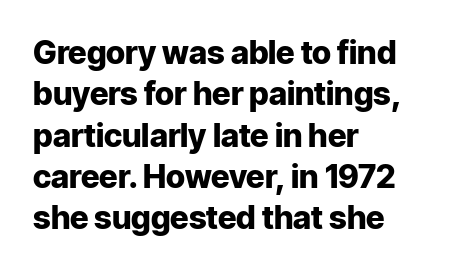
{"serif": "no", "italic": "no", "bold": "yes", "weight": "heavy", "width": "normal", "stroke_contrast": "low", "x_height": "medium", "monospaced": "no", "underline": "no", "align": "left", "line_spacing": "normal", "line_spacing_ratio": 1.29, "letter_spacing": "normal", "letter_spacing_em": 0.0, "glyph_px": 32}
